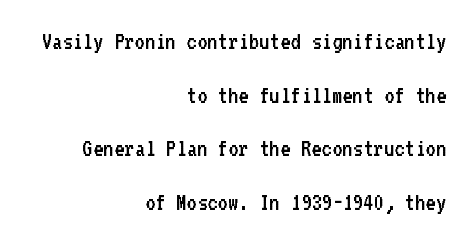
Q: Is the text bold? A: No.
Q: Is the text italic (slanted)? A: No, it is upright.
Q: Is the text underlined? A: No.
Q: How is the paragraph aligned? A: Right-aligned.
Q: Is the spacing between letters normal or unusually wide? A: Normal.
Q: Is the spacing between lines tight, normal or loose? A: Loose.
